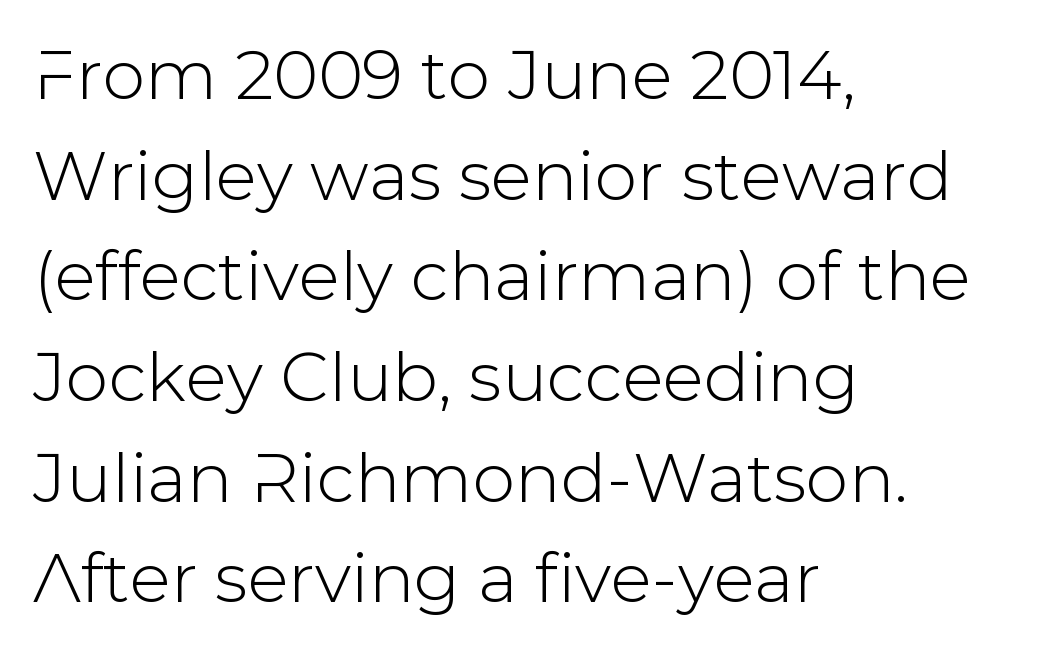
The image shows 68 px sans-serif type, upright; set left-aligned, normal line spacing (1.48x), normal letter spacing, not underlined; low stroke contrast and a medium x-height.
